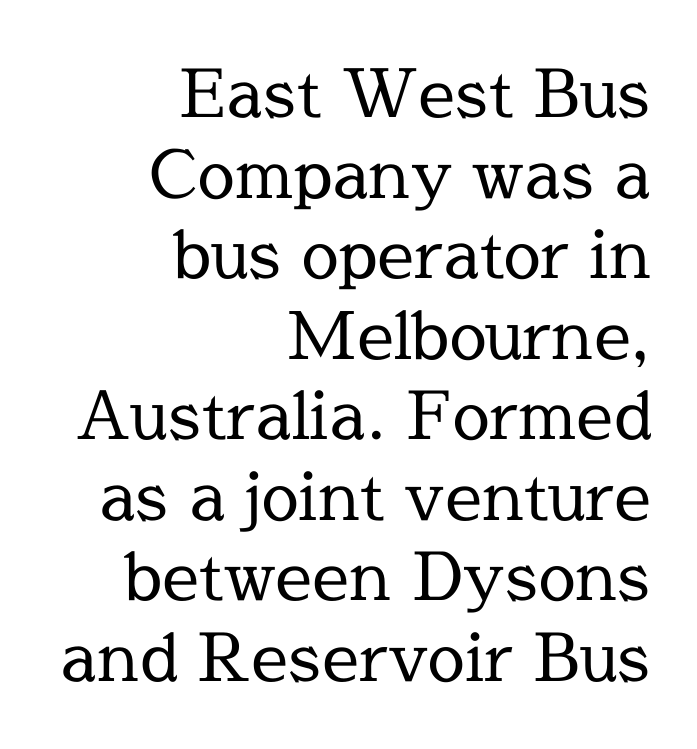
Casual observation: everything's shoved over to the right. The words here are not underlined. Observe the serifs anchoring each vertical stroke in this sample. Default kerning and tracking; the words read as compact shapes.
